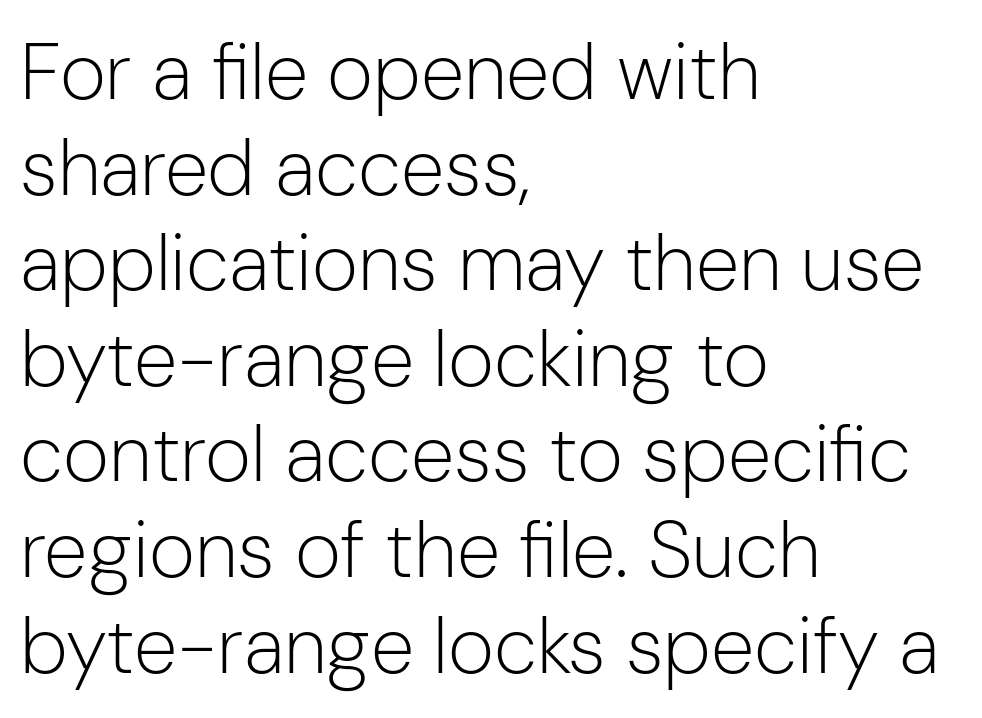
The image shows 79 px light sans-serif type, upright; set left-aligned, line spacing 1.21x, normal letter spacing, not underlined; low stroke contrast and a medium x-height.
